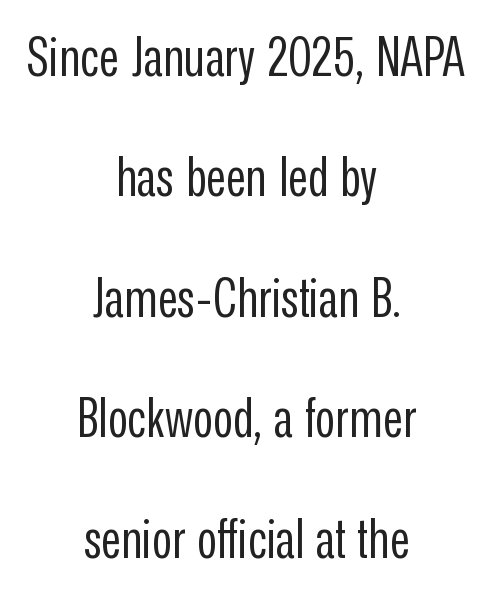
Any mark beneath the type? The region is blank. Each letter keeps its own natural width here, so spacing adapts to shape. Compared with typical paragraphs, the rows here are farther apart. Each stroke keeps to a modest, everyday thickness or less. In terms of letterform style, serifs are entirely absent. A roman cut, with each character standing at attention.
